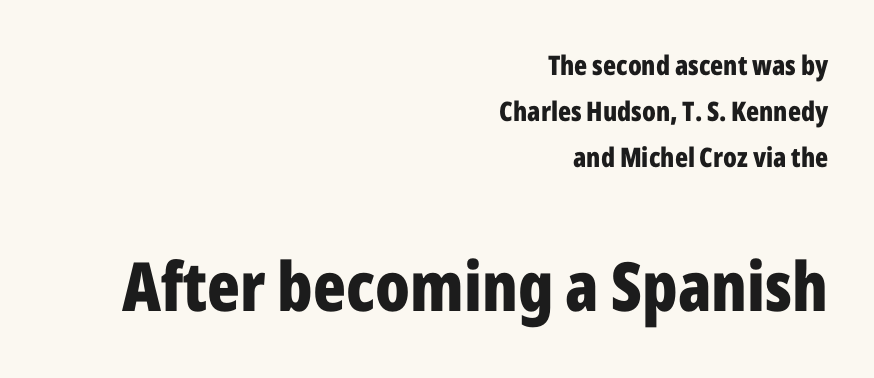
Nope, no serifs anywhere on these letters. Character widths vary here, with narrow letters taking less room than wide ones. The face used here appears at its bigger size in the lower chunk. Each new line begins a customary step beneath the previous one. The lines in this sample share a right terminus and differ only in where they begin.
